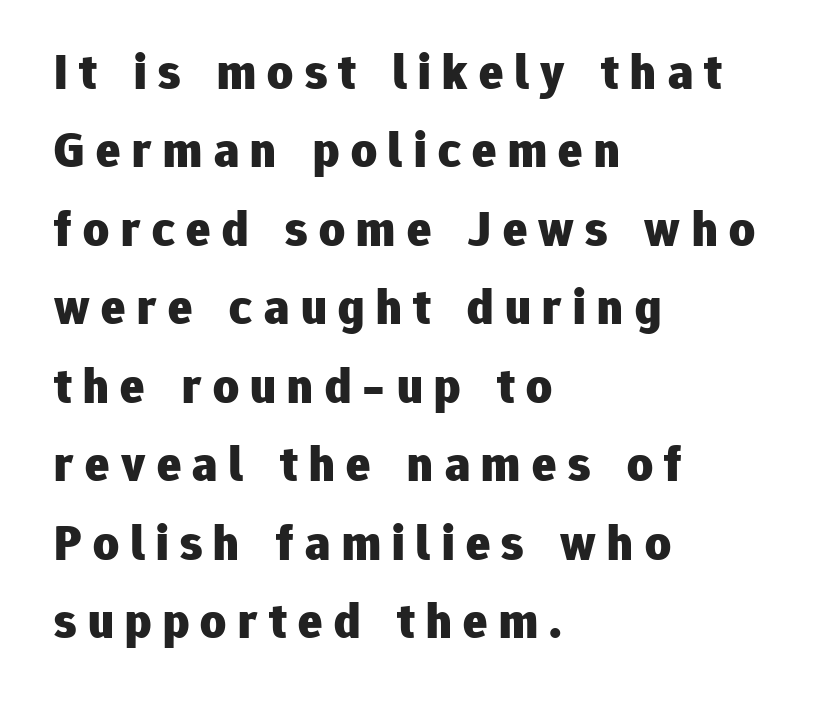
{"serif": "no", "italic": "no", "bold": "yes", "weight": "heavy", "width": "normal", "stroke_contrast": "low", "x_height": "medium", "monospaced": "no", "underline": "no", "align": "left", "line_spacing": "normal", "line_spacing_ratio": 1.57, "letter_spacing": "wide", "letter_spacing_em": 0.23, "glyph_px": 50}
